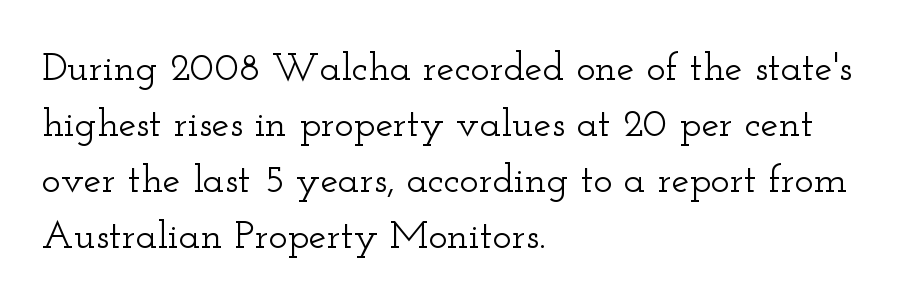
Q: Is the text italic (slanted)? A: No, it is upright.
Q: Is the typeface a serif or a sans-serif typeface? A: Serif.
Q: Is the text underlined? A: No.
Q: How is the paragraph aligned? A: Left-aligned.
Q: Is the spacing between letters normal or unusually wide? A: Normal.
Q: Is the spacing between lines tight, normal or loose? A: Normal.
Q: Width (condensed, normal, or wide)? A: Wide.
Q: Stroke contrast? A: Low.
Q: x-height? A: Small.
Q: Monospaced? A: No.
